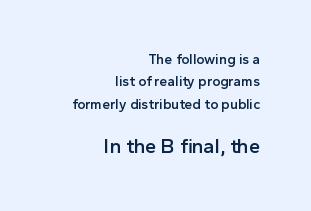
Notice how descenders clear the ascenders below comfortably — that's standard leading. Compared with typical body copy, the letter spacing here is the same. Semibold letterforms, between regular and bold. Descenders are the only things crossing below the line. A roman cut, with each character standing at attention.
